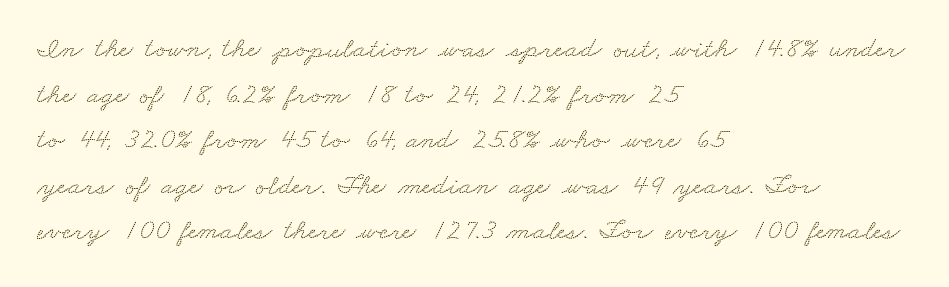
Q: Is the typeface a serif or a sans-serif typeface? A: Serif.
Q: Is the text underlined? A: No.
Q: How is the paragraph aligned? A: Left-aligned.
Q: Is the spacing between letters normal or unusually wide? A: Normal.
Q: Is the spacing between lines tight, normal or loose? A: Normal.
Q: Width (condensed, normal, or wide)? A: Wide.
Q: Stroke contrast? A: Low.
Q: x-height? A: Small.
Q: Monospaced? A: No.
